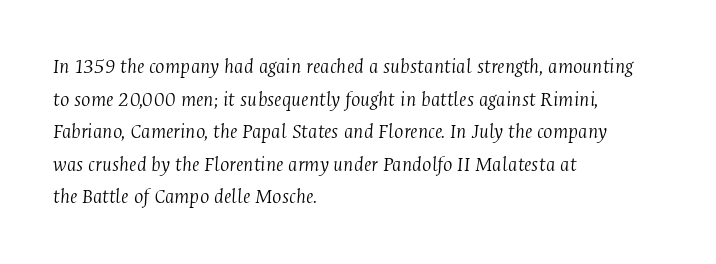
Q: Is the text bold? A: No.
Q: Is the text italic (slanted)? A: Yes, it leans right by about 4 degrees.
Q: Is the text underlined? A: No.
Q: How is the paragraph aligned? A: Left-aligned.
Q: Is the spacing between letters normal or unusually wide? A: Normal.
Q: Is the spacing between lines tight, normal or loose? A: Normal.
